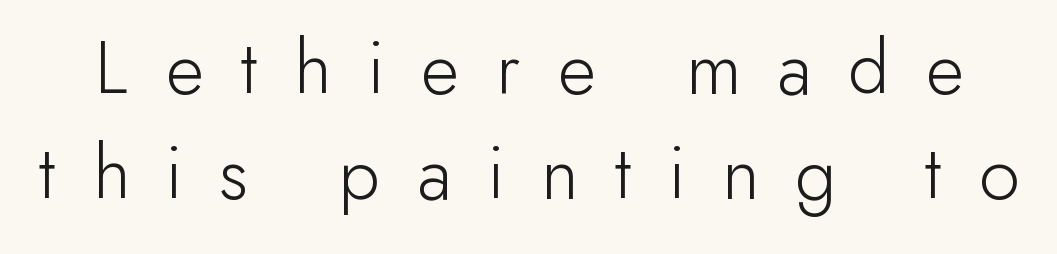
{"serif": "no", "italic": "no", "bold": "no", "weight": "light", "width": "normal", "stroke_contrast": "low", "x_height": "small", "monospaced": "no", "underline": "no", "line_spacing": "normal", "line_spacing_ratio": 1.33, "letter_spacing": "wide", "letter_spacing_em": 0.47, "glyph_px": 79}
